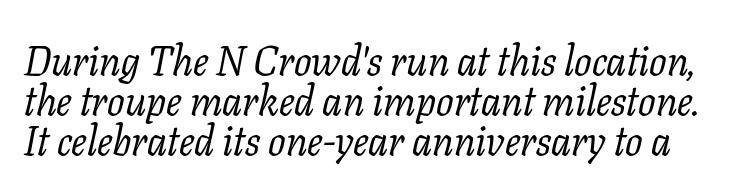
Q: Is the text bold? A: No.
Q: Is the text italic (slanted)? A: Yes, it leans right by about 11 degrees.
Q: Is the typeface a serif or a sans-serif typeface? A: Serif.
Q: Is the text underlined? A: No.
Q: Is the spacing between letters normal or unusually wide? A: Normal.
Q: Is the spacing between lines tight, normal or loose? A: Tight.
Q: Width (condensed, normal, or wide)? A: Normal.
Q: Stroke contrast? A: Low.
Q: x-height? A: Medium.
Q: Monospaced? A: No.
